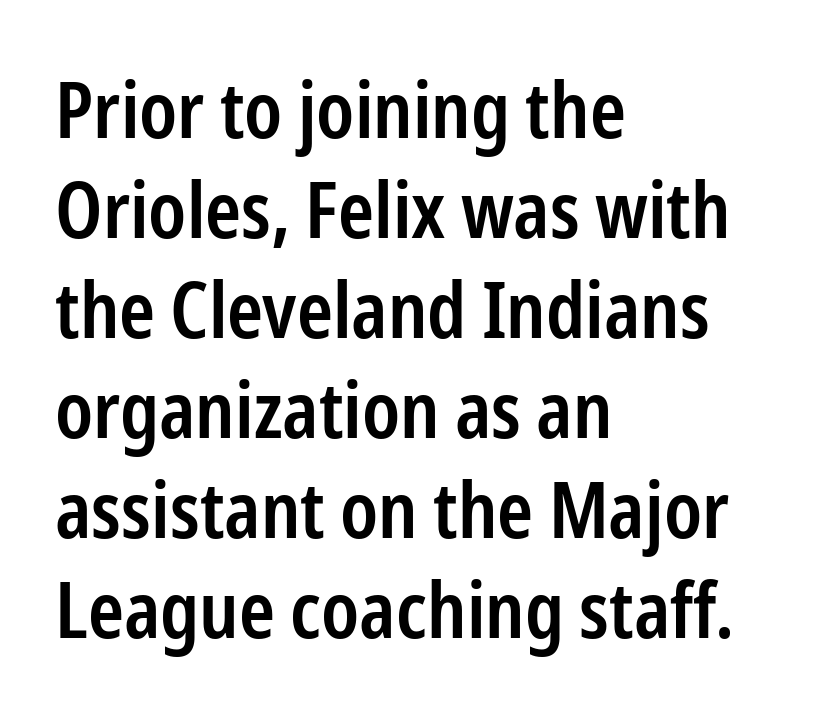
{"serif": "no", "italic": "no", "bold": "semi", "weight": "semibold", "width": "condensed", "stroke_contrast": "low", "x_height": "medium", "monospaced": "no", "underline": "no", "align": "left", "line_spacing": "normal", "line_spacing_ratio": 1.3, "letter_spacing": "normal", "letter_spacing_em": 0.0, "glyph_px": 77}
